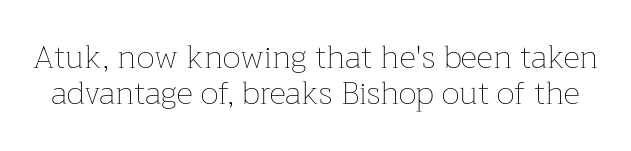
Q: Is the text bold? A: No.
Q: Is the text italic (slanted)? A: No, it is upright.
Q: Is the text underlined? A: No.
Q: Is the spacing between letters normal or unusually wide? A: Normal.
Q: Is the spacing between lines tight, normal or loose? A: Tight.
Q: Width (condensed, normal, or wide)? A: Normal.
Q: Stroke contrast? A: Low.
Q: x-height? A: Medium.
Q: Monospaced? A: No.
